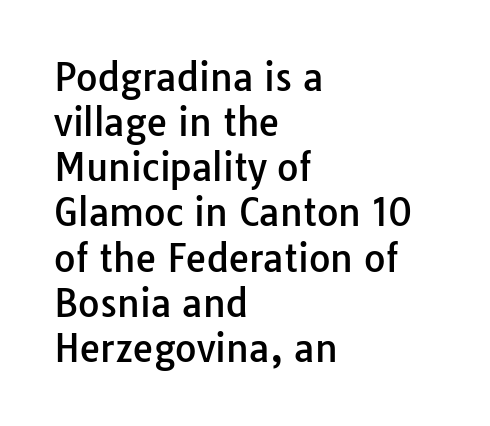
Q: Is the text italic (slanted)? A: No, it is upright.
Q: Is the typeface a serif or a sans-serif typeface? A: Sans-serif.
Q: Is the text underlined? A: No.
Q: How is the paragraph aligned? A: Left-aligned.
Q: Is the spacing between letters normal or unusually wide? A: Normal.
Q: Width (condensed, normal, or wide)? A: Normal.
Q: Stroke contrast? A: Low.
Q: x-height? A: Medium.
Q: Monospaced? A: No.
